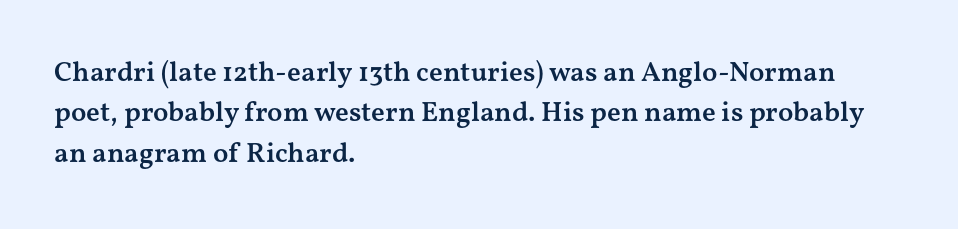
The image shows 28 px semibold, wide serif type, upright; set left-aligned, normal line spacing (1.44x), normal letter spacing, not underlined; medium stroke contrast and a medium x-height.
